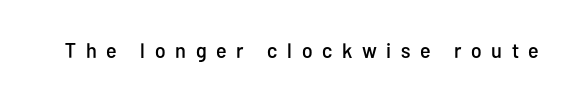
Is the letter spacing exaggerated? Yes — the characters are pushed far apart. Ascenders rise straight up at ninety degrees. The gap between lines stays unmarked.
